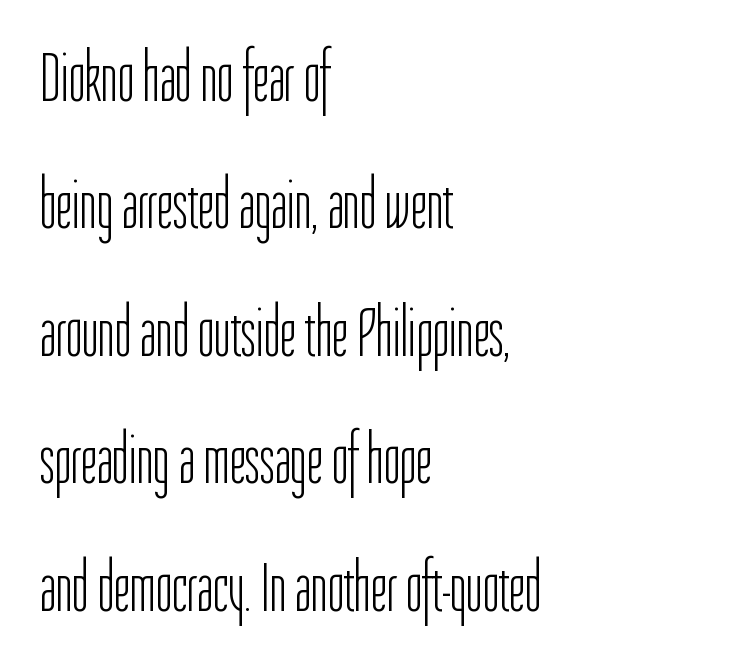
Q: Is the text bold? A: No.
Q: Is the text italic (slanted)? A: No, it is upright.
Q: Is the typeface a serif or a sans-serif typeface? A: Sans-serif.
Q: Is the text underlined? A: No.
Q: How is the paragraph aligned? A: Left-aligned.
Q: Is the spacing between letters normal or unusually wide? A: Normal.
Q: Width (condensed, normal, or wide)? A: Condensed.
Q: Stroke contrast? A: Low.
Q: x-height? A: Medium.
Q: Monospaced? A: No.
